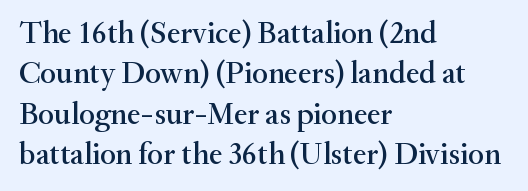
{"serif": "yes", "italic": "no", "width": "normal", "stroke_contrast": "medium", "x_height": "small", "monospaced": "no", "underline": "no", "align": "left", "line_spacing": "normal", "line_spacing_ratio": 1.3, "letter_spacing": "normal", "letter_spacing_em": 0.0, "glyph_px": 31}
